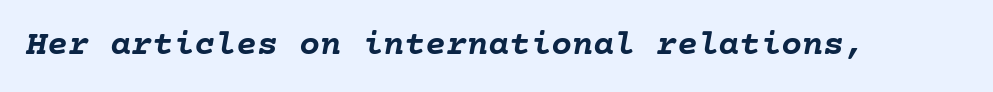
The image shows 35 px semibold type, italic (leaning right); set normal letter spacing, not underlined; low stroke contrast and a medium x-height.
